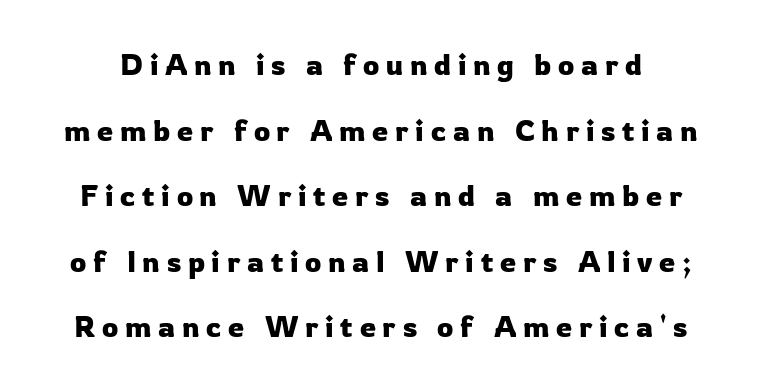
The image shows 29 px sans-serif type, upright; set loose line spacing (2.26x), unusually wide letter spacing (+0.23 em), not underlined; low stroke contrast and a medium x-height.
